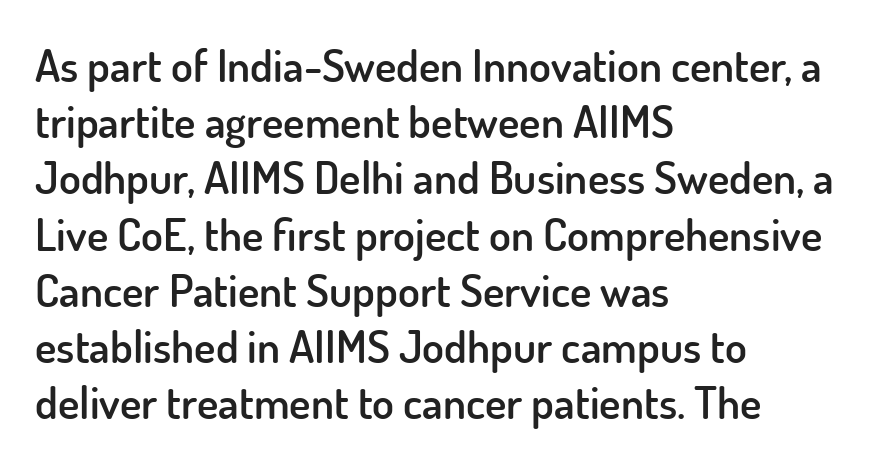
The image shows 45 px semibold sans-serif type, upright; set left-aligned, normal line spacing (1.25x), normal letter spacing, not underlined; low stroke contrast and a small x-height.
